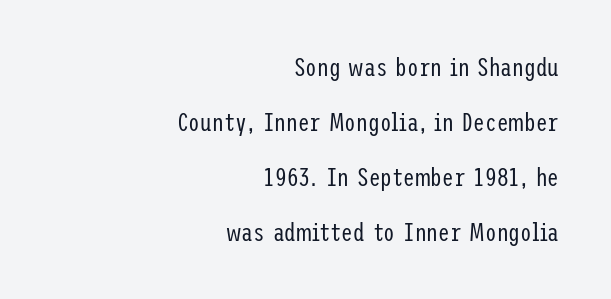
{"italic": "no", "bold": "no", "underline": "no", "align": "right", "line_spacing": "loose", "line_spacing_ratio": 2.11, "letter_spacing": "normal", "letter_spacing_em": 0.0, "glyph_px": 26}
